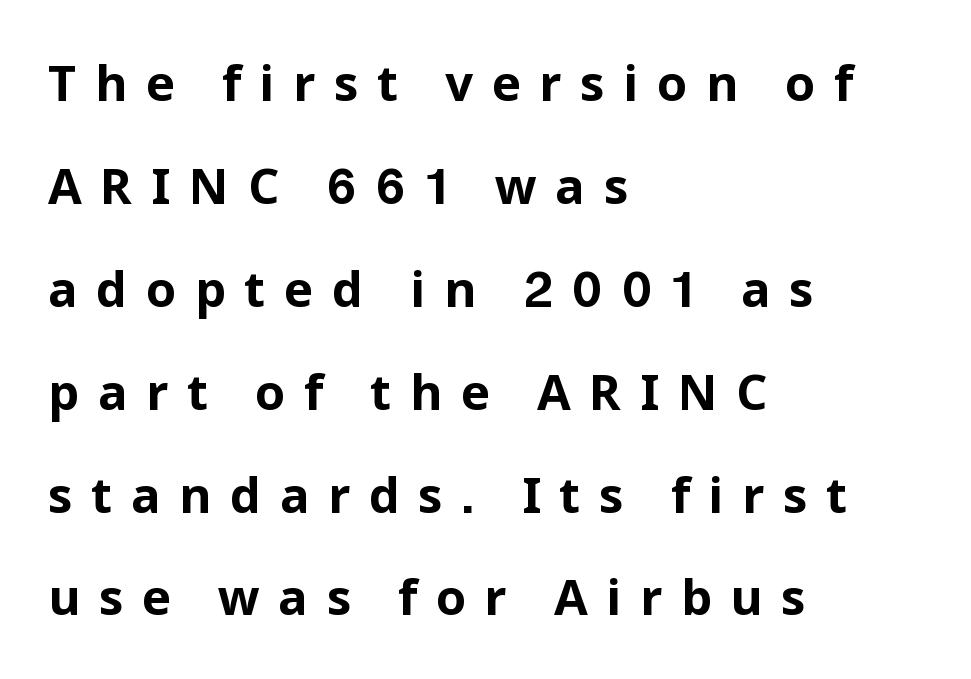
{"serif": "no", "italic": "no", "bold": "yes", "weight": "bold", "width": "normal", "stroke_contrast": "low", "x_height": "medium", "monospaced": "no", "underline": "no", "align": "left", "line_spacing": "loose", "line_spacing_ratio": 2.1, "letter_spacing": "wide", "letter_spacing_em": 0.38, "glyph_px": 49}
